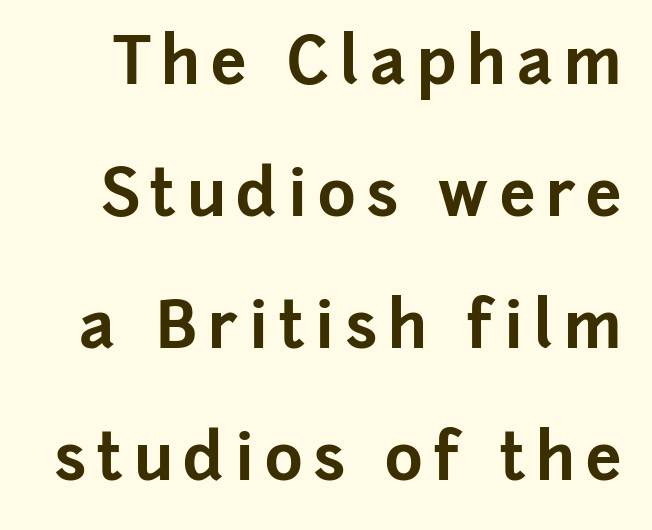
Q: Is the text bold? A: Yes.
Q: Is the text italic (slanted)? A: No, it is upright.
Q: Is the typeface a serif or a sans-serif typeface? A: Sans-serif.
Q: Is the text underlined? A: No.
Q: Is the spacing between lines tight, normal or loose? A: Loose.
Q: Width (condensed, normal, or wide)? A: Normal.
Q: Stroke contrast? A: Low.
Q: x-height? A: Medium.
Q: Monospaced? A: No.
